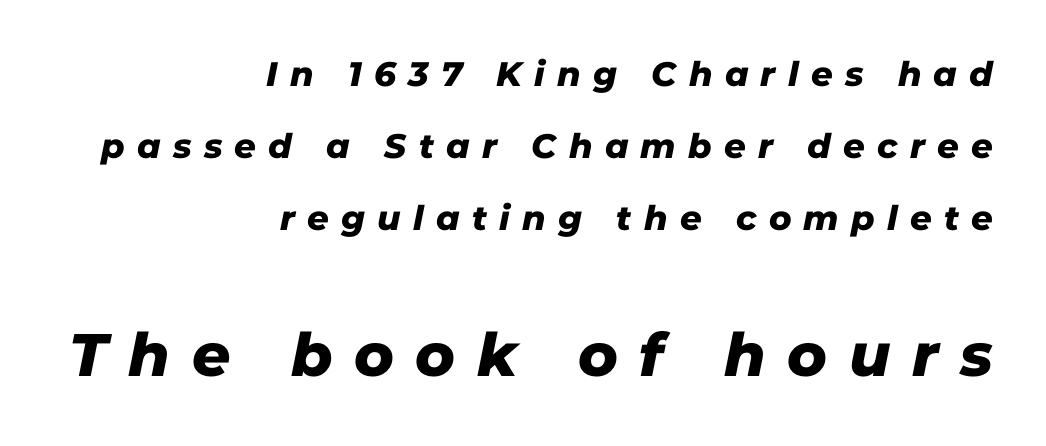
The image shows 60 px sans-serif type; set right-aligned, loose line spacing (2.12x), unusually wide letter spacing (+0.36 em), not underlined; the second (bottom) block is 1.76x larger; low stroke contrast and a medium x-height.
